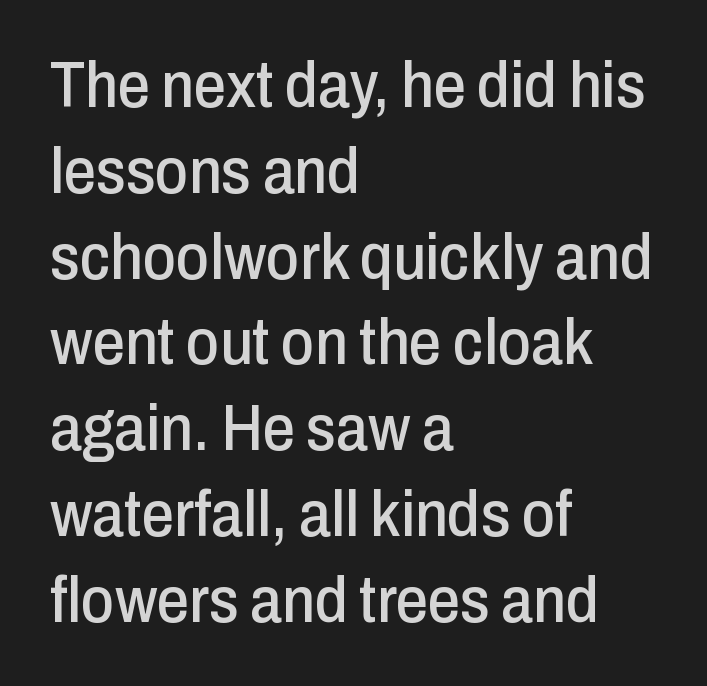
These lines stack with their left ends in a neat column. The lettering stays uniformly vertical, giving the passage a roman look. Unlike a traditional serif, this face leaves its strokes unadorned. Tracking here is standard; glyphs follow each other at the usual distance. Think of a printed novel: that variable character pitch is what you see here. Unmarked baselines from the first word to the last.
